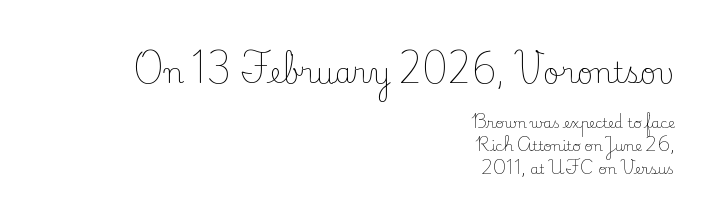
Q: Is the text bold? A: No.
Q: Is the text italic (slanted)? A: No, it is upright.
Q: Is the typeface a serif or a sans-serif typeface? A: Serif.
Q: Is the text underlined? A: No.
Q: How is the paragraph aligned? A: Right-aligned.
Q: Is the spacing between letters normal or unusually wide? A: Normal.
Q: Is the spacing between lines tight, normal or loose? A: Normal.
Q: Which block of text is set in a larger size, the first (top) or the second (bottom)? A: The first (top) one.
Q: Width (condensed, normal, or wide)? A: Normal.
Q: Stroke contrast? A: Low.
Q: x-height? A: Small.
Q: Monospaced? A: No.
